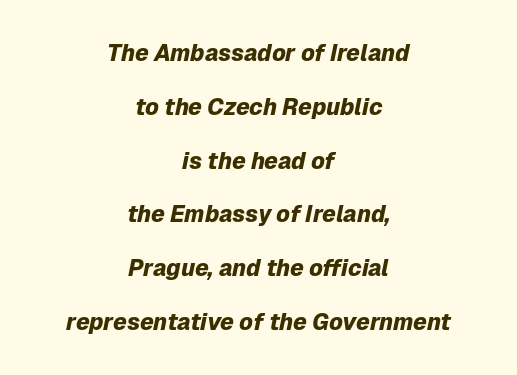
{"italic": "yes", "lean": "right", "slant_degrees": 12, "bold": "yes", "underline": "no", "align": "center", "line_spacing": "loose", "line_spacing_ratio": 2.34, "letter_spacing": "normal", "letter_spacing_em": 0.0, "glyph_px": 23}
